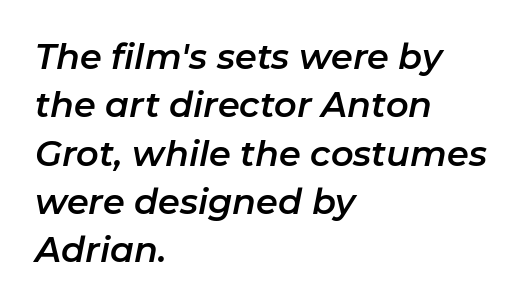
This rendering leaves character spacing at its baseline value. Each letter keeps its own natural width here, so spacing adapts to shape. This sample keeps an unexceptional amount of space between lines. In CSS terms this would be text-align: left. The text carries the slant typical of an italic or oblique font.
